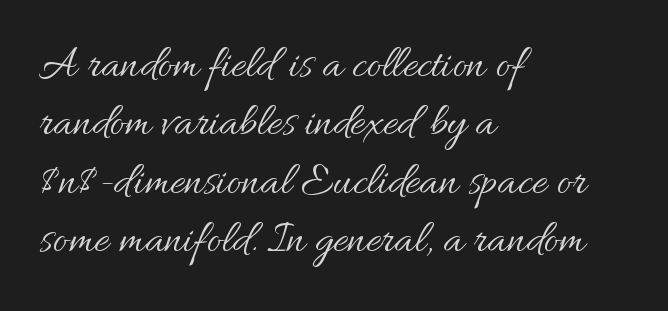
The image shows 45 px regular-weight type; set left-aligned, normal line spacing (1.3x), normal letter spacing, not underlined; medium stroke contrast and a small x-height.
